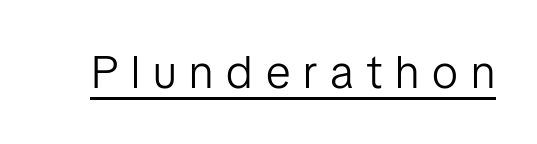
The image shows 46 px light sans-serif type, upright; set unusually wide letter spacing (+0.28 em), underlined; low stroke contrast and a medium x-height.
